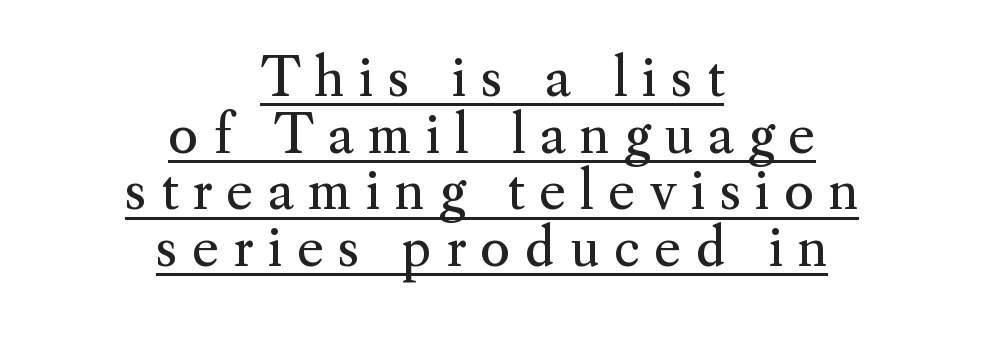
Q: Is the text bold? A: No.
Q: Is the text italic (slanted)? A: No, it is upright.
Q: Is the typeface a serif or a sans-serif typeface? A: Serif.
Q: Is the text underlined? A: Yes.
Q: How is the paragraph aligned? A: Centered.
Q: Is the spacing between letters normal or unusually wide? A: Unusually wide.
Q: Is the spacing between lines tight, normal or loose? A: Tight.
Q: Width (condensed, normal, or wide)? A: Normal.
Q: Stroke contrast? A: Medium.
Q: x-height? A: Small.
Q: Monospaced? A: No.
